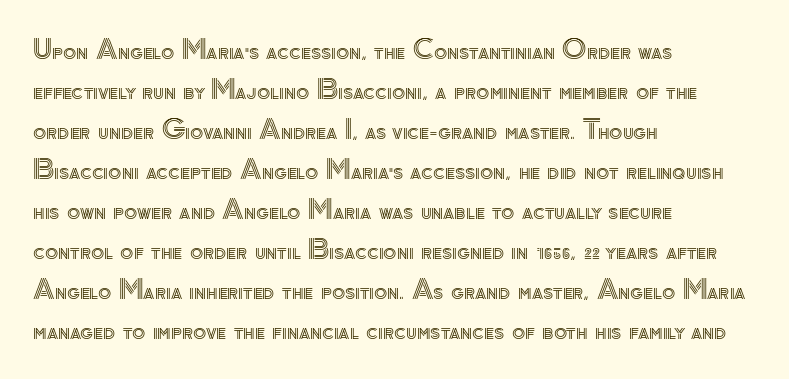
Q: Is the text italic (slanted)? A: No, it is upright.
Q: Is the text underlined? A: No.
Q: How is the paragraph aligned? A: Left-aligned.
Q: Is the spacing between letters normal or unusually wide? A: Normal.
Q: Is the spacing between lines tight, normal or loose? A: Normal.
